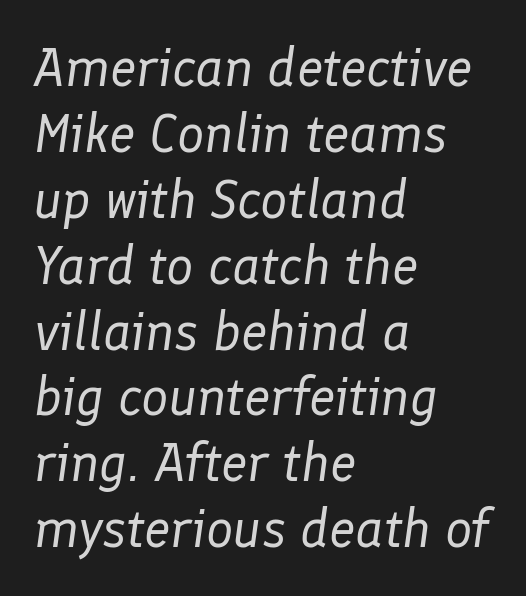
The image shows 54 px regular-weight type, italic (leaning right); set left-aligned, line spacing 1.22x, normal letter spacing, not underlined; low stroke contrast and a medium x-height.
